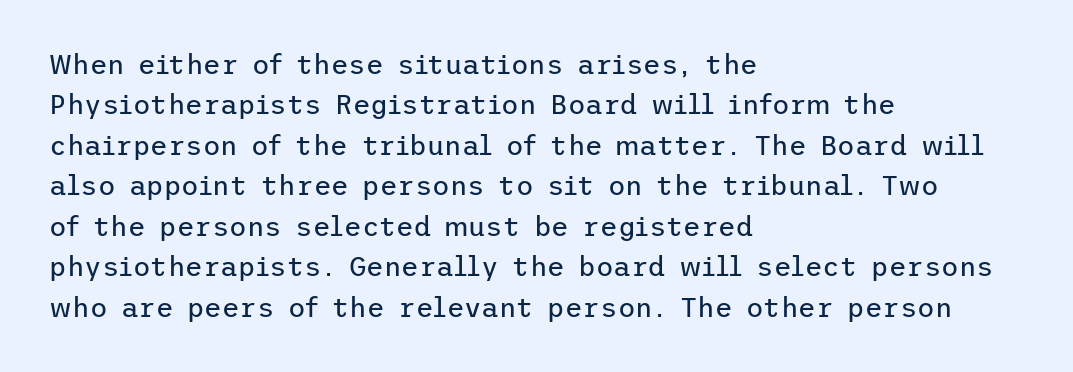
The passage shown stacks its lines at a standard gap. Students, note that the glyphs here touch the page at normal intervals. This reads as an unemphasized weight, regular at the heaviest. Typeset ragged right — the left edge is the straight one. No italicization has been applied; the sample stays upright.
